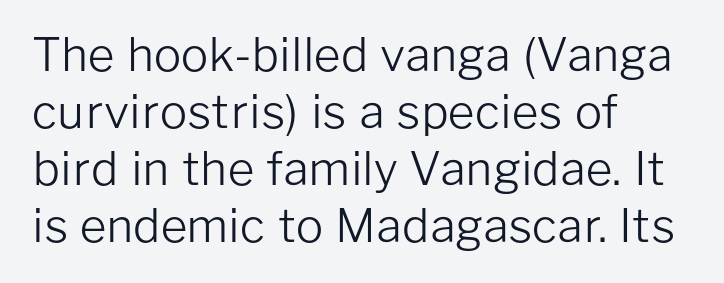
Has an underline been added? It has not. The paragraph has a hard left edge and a soft right edge. Each letter's strokes conclude bluntly, with no projecting serifs. This sample uses an upright cut, with every glyph sitting square on the baseline.
